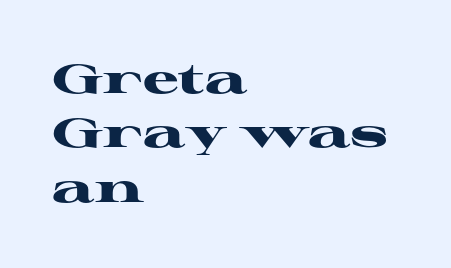
The image shows 40 px heavy, wide serif type, upright; set left-aligned, normal line spacing (1.36x), normal letter spacing, not underlined; high stroke contrast and a medium x-height.
